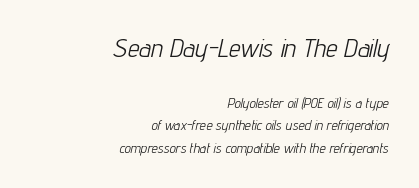
{"italic": "yes", "lean": "right", "slant_degrees": 12, "bold": "no", "underline": "no", "align": "right", "line_spacing": "normal", "line_spacing_ratio": 1.61, "letter_spacing": "normal", "letter_spacing_em": 0.0, "larger_block": "first", "size_ratio": 1.86, "glyph_px": 26}
